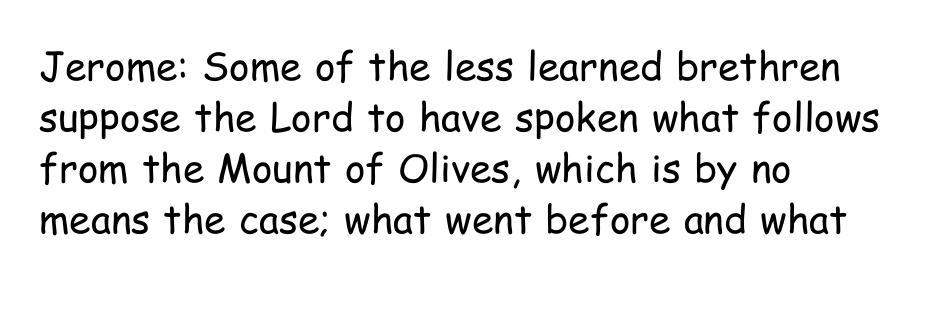
Q: Is the text bold? A: No.
Q: Is the text italic (slanted)? A: No, it is upright.
Q: Is the typeface a serif or a sans-serif typeface? A: Sans-serif.
Q: Is the text underlined? A: No.
Q: How is the paragraph aligned? A: Left-aligned.
Q: Is the spacing between letters normal or unusually wide? A: Normal.
Q: Is the spacing between lines tight, normal or loose? A: Normal.
Q: Width (condensed, normal, or wide)? A: Condensed.
Q: Stroke contrast? A: Low.
Q: x-height? A: Medium.
Q: Monospaced? A: No.
